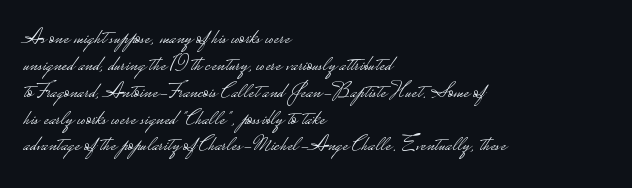
{"bold": "no", "underline": "no", "align": "left", "line_spacing_ratio": 1.22, "letter_spacing": "normal", "letter_spacing_em": 0.0, "glyph_px": 22}
